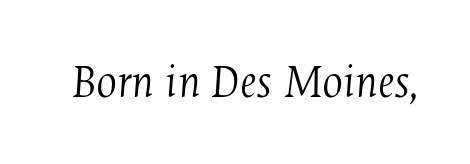
Q: Is the text bold? A: No.
Q: Is the text italic (slanted)? A: Yes, it leans right by about 4 degrees.
Q: Is the typeface a serif or a sans-serif typeface? A: Serif.
Q: Is the text underlined? A: No.
Q: Is the spacing between letters normal or unusually wide? A: Normal.
Q: Width (condensed, normal, or wide)? A: Condensed.
Q: Stroke contrast? A: Medium.
Q: x-height? A: Medium.
Q: Monospaced? A: No.
